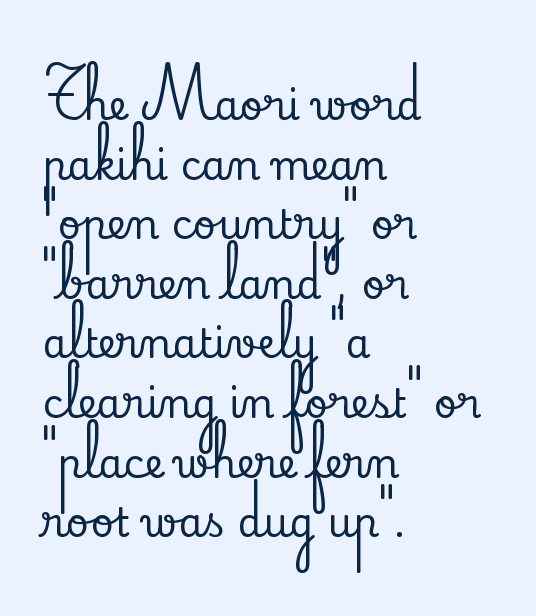
The designer went with a serif here, giving each stem small feet. Which margin do the lines hug? The left one — the right edge is uneven. Summary of vertical rhythm: regular, with standard interline spacing. Varying glyph widths throughout — classic text-font behaviour. Caption: standard tracking, unaltered. Descenders hang freely into open space.
